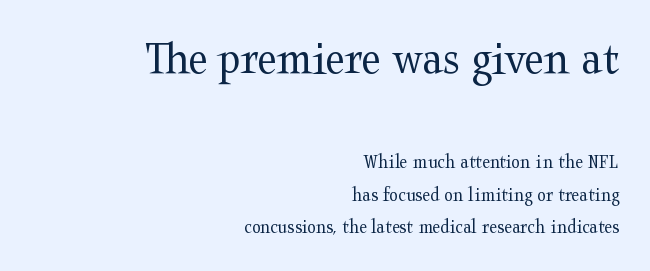
{"serif": "yes", "italic": "no", "bold": "no", "weight": "regular", "width": "wide", "stroke_contrast": "medium", "x_height": "medium", "monospaced": "no", "underline": "no", "align": "right", "line_spacing": "normal", "line_spacing_ratio": 1.63, "letter_spacing": "normal", "letter_spacing_em": 0.0, "larger_block": "first", "size_ratio": 2.45, "glyph_px": 49}
